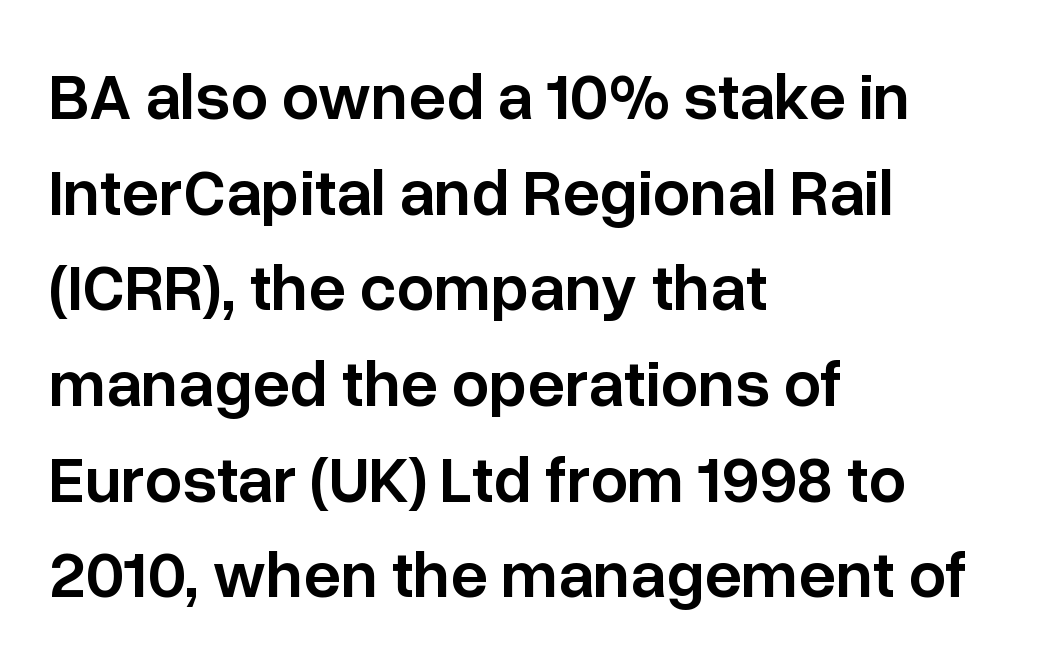
In terms of posture, this sample is upright. Line starts are locked; line ends wander. This rendering features lettering with no underline. The lines sit at an ordinary, default distance from one another. As a designer I'd log this as weight 600, semibold. Think of a printed novel: that variable character pitch is what you see here.
